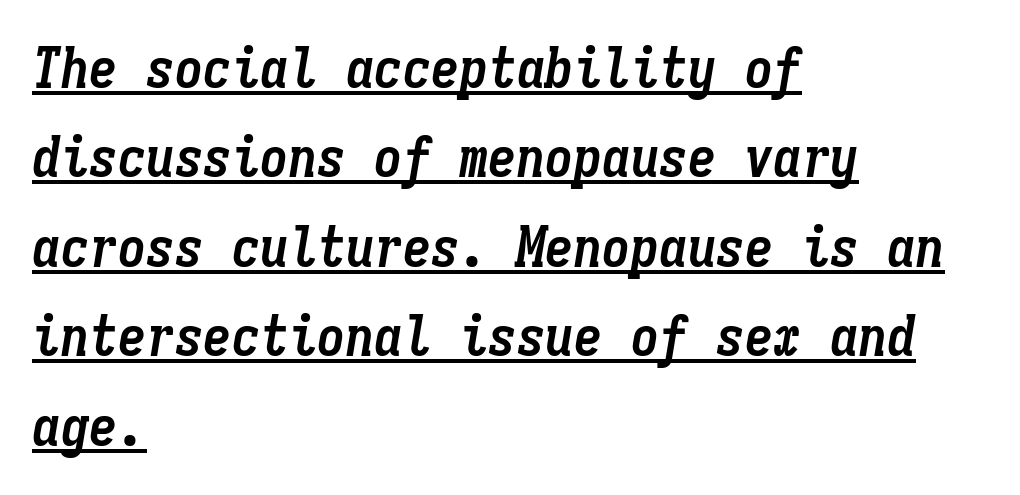
Line spacing here is normal. Looks like terminal output: every glyph gets an equal slot. The letters are bold, with thick, heavy strokes. These lines were composed using italics.
